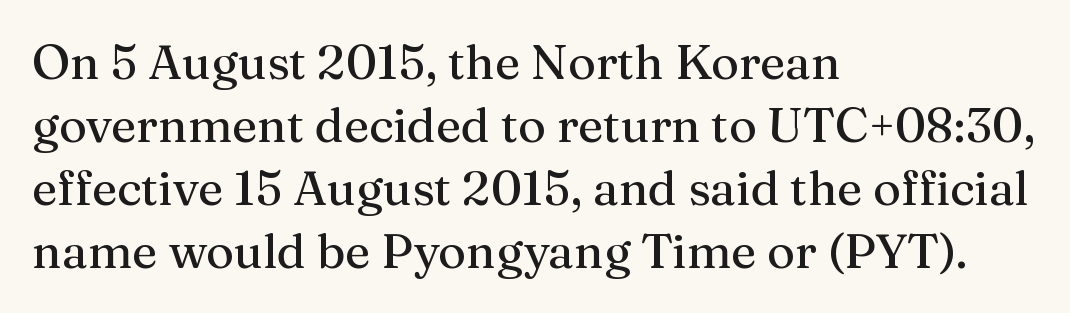
{"serif": "yes", "italic": "no", "width": "normal", "stroke_contrast": "medium", "x_height": "medium", "monospaced": "no", "underline": "no", "align": "left", "line_spacing": "normal", "line_spacing_ratio": 1.31, "letter_spacing": "normal", "letter_spacing_em": 0.0, "glyph_px": 48}
